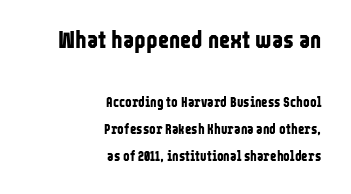
{"italic": "no", "bold": "yes", "underline": "no", "align": "right", "line_spacing": "loose", "line_spacing_ratio": 1.93, "letter_spacing": "normal", "letter_spacing_em": 0.0, "larger_block": "first", "size_ratio": 1.71, "glyph_px": 24}
